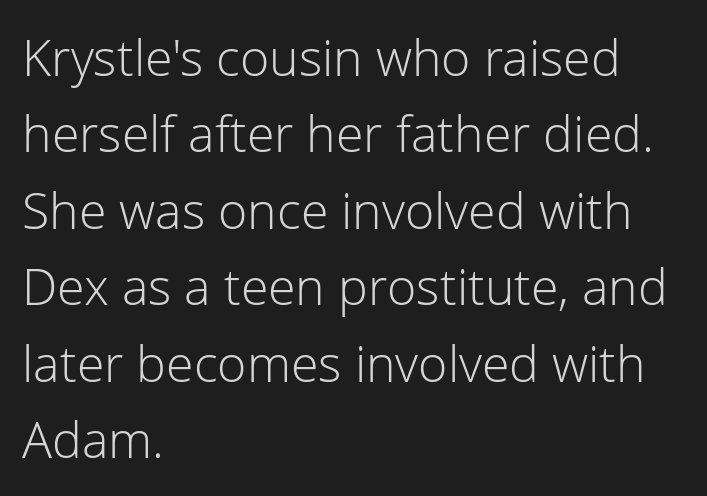
The image shows 50 px light sans-serif type, upright; set left-aligned, normal line spacing (1.53x), normal letter spacing, not underlined; low stroke contrast and a medium x-height.
